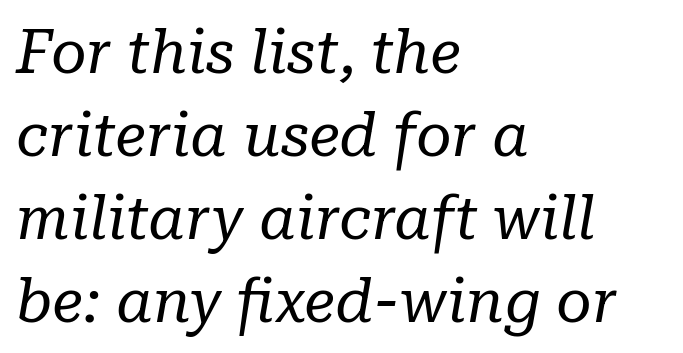
There is no visible air inserted between adjacent glyphs. Casual observation: everything's shoved over to the left. You could not count columns in this text — the font is proportionally spaced. Counters stay open thanks to moderate or lighter strokes. Italic? Definitely — the glyphs are oblique.
